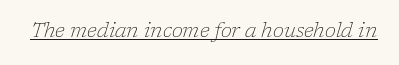
The image shows 20 px text type, italic (leaning right); set normal letter spacing, underlined.
